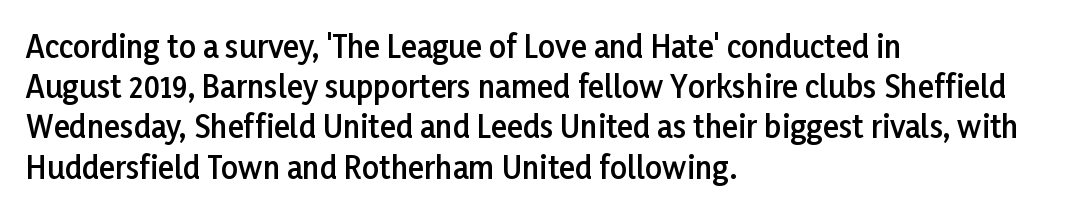
Regarding leading, the lines here are spaced in the standard way. Words float on clear page, feet unadorned. The typography opts for an upright posture over an oblique one. In terms of weight, the rendering is demibold, just under bold. In terms of letterspacing, this is plain default setting.
